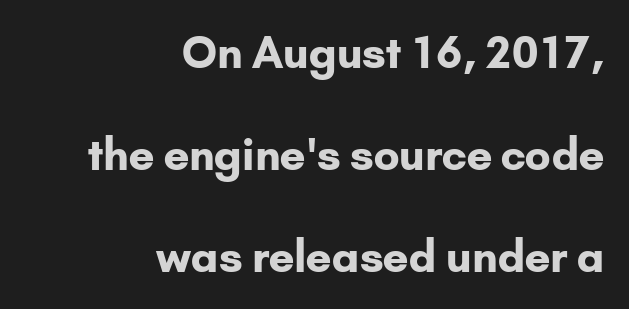
Q: Is the text bold? A: Yes.
Q: Is the text italic (slanted)? A: No, it is upright.
Q: Is the typeface a serif or a sans-serif typeface? A: Sans-serif.
Q: Is the text underlined? A: No.
Q: How is the paragraph aligned? A: Right-aligned.
Q: Is the spacing between letters normal or unusually wide? A: Normal.
Q: Is the spacing between lines tight, normal or loose? A: Loose.
Q: Width (condensed, normal, or wide)? A: Normal.
Q: Stroke contrast? A: Low.
Q: x-height? A: Small.
Q: Monospaced? A: No.
